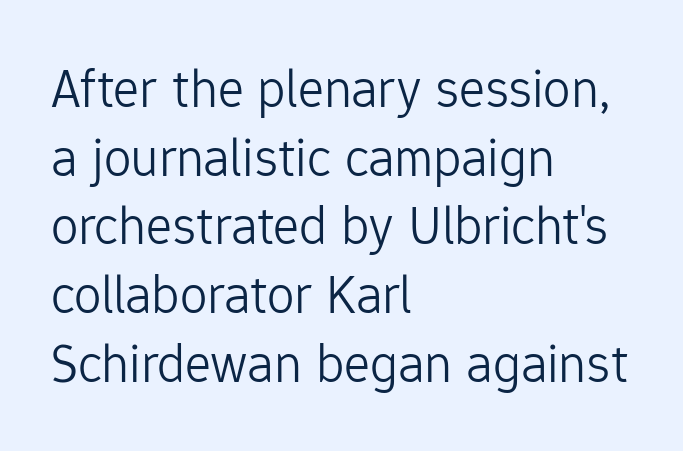
{"serif": "no", "italic": "no", "bold": "no", "weight": "light", "width": "normal", "stroke_contrast": "low", "x_height": "medium", "monospaced": "no", "underline": "no", "align": "left", "line_spacing": "normal", "line_spacing_ratio": 1.25, "letter_spacing": "normal", "letter_spacing_em": 0.0, "glyph_px": 55}
